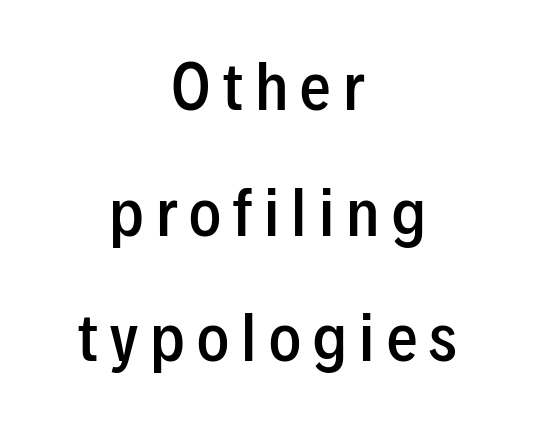
{"serif": "no", "italic": "no", "bold": "semi", "weight": "semibold", "width": "condensed", "stroke_contrast": "low", "x_height": "medium", "monospaced": "no", "underline": "no", "align": "center", "line_spacing": "loose", "line_spacing_ratio": 2.06, "letter_spacing": "wide", "letter_spacing_em": 0.2, "glyph_px": 61}
